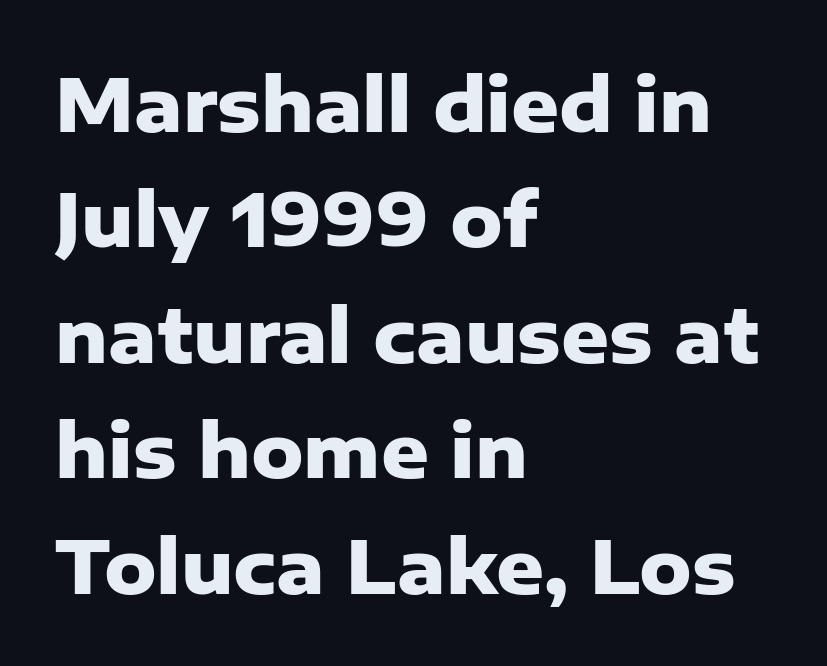
The image shows 74 px heavy sans-serif type, upright; set left-aligned, normal line spacing (1.56x), normal letter spacing, not underlined; low stroke contrast and a medium x-height.
